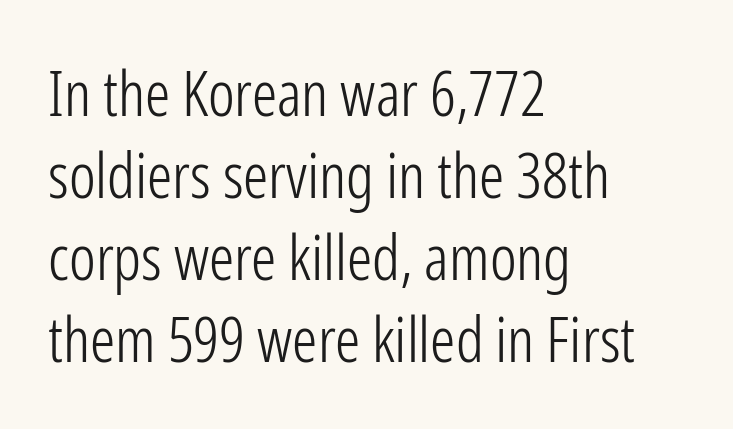
{"serif": "no", "italic": "no", "bold": "no", "weight": "light", "width": "condensed", "stroke_contrast": "low", "x_height": "medium", "monospaced": "no", "underline": "no", "align": "left", "line_spacing": "normal", "line_spacing_ratio": 1.3, "letter_spacing": "normal", "letter_spacing_em": 0.0, "glyph_px": 63}
